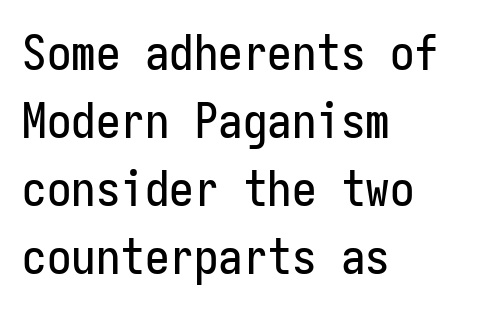
The image shows 49 px condensed sans-serif type, upright, monospaced; set left-aligned, normal line spacing (1.39x), normal letter spacing, not underlined; low stroke contrast and a medium x-height.
